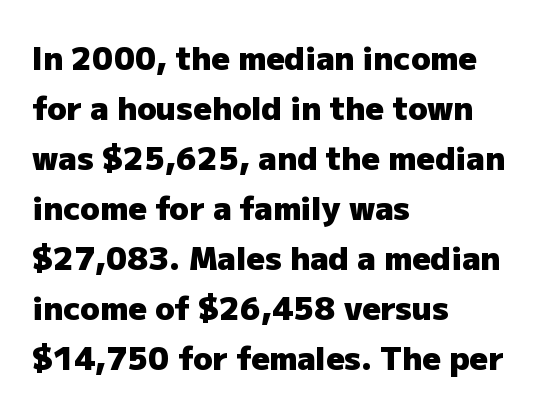
Does the weight exceed regular? Yes, all the way to bold. Each word holds together tightly as a unit, with standard inter-letter gaps. A typesetter would call this proportional, since set widths differ per character. Leftover space on each line is placed entirely after the last word. Does the type have serifs? No, each stem ends abruptly.
